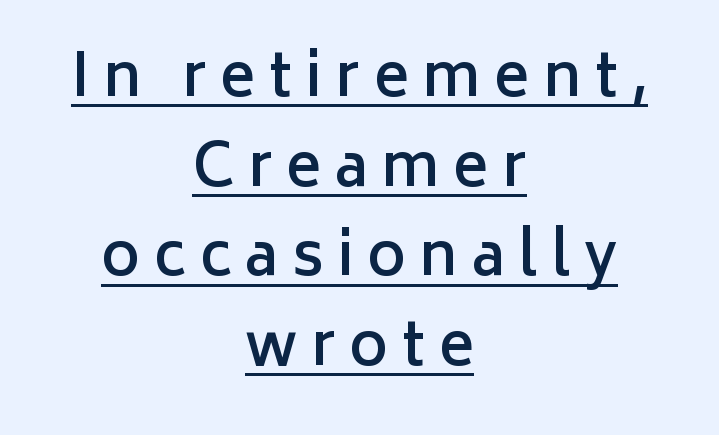
The image shows 59 px semibold sans-serif type, upright; set centered, normal line spacing (1.52x), unusually wide letter spacing (+0.23 em), underlined; low stroke contrast and a medium x-height.
